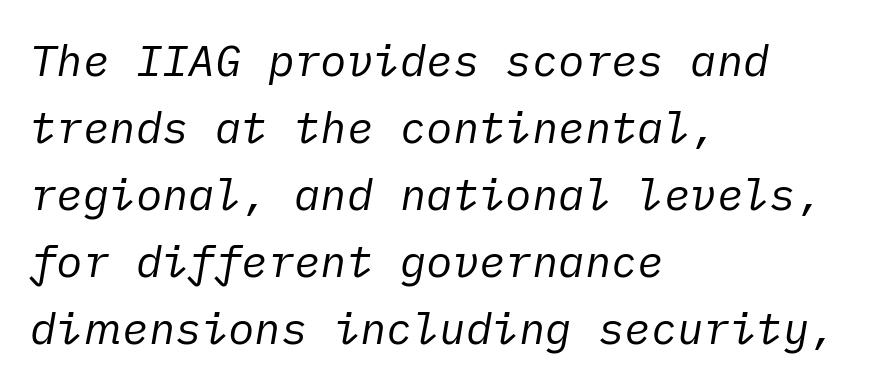
The image shows 44 px regular-weight type, italic (leaning right); set left-aligned, normal line spacing (1.52x), normal letter spacing, not underlined; low stroke contrast and a medium x-height.
